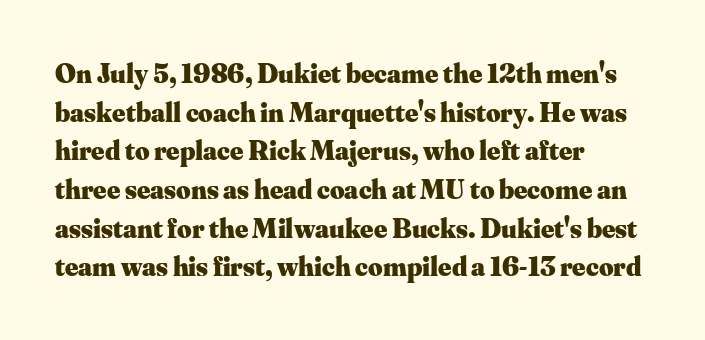
The image shows 28 px heavy serif type, upright; set left-aligned, normal line spacing (1.38x), normal letter spacing, not underlined; medium stroke contrast and a small x-height.
